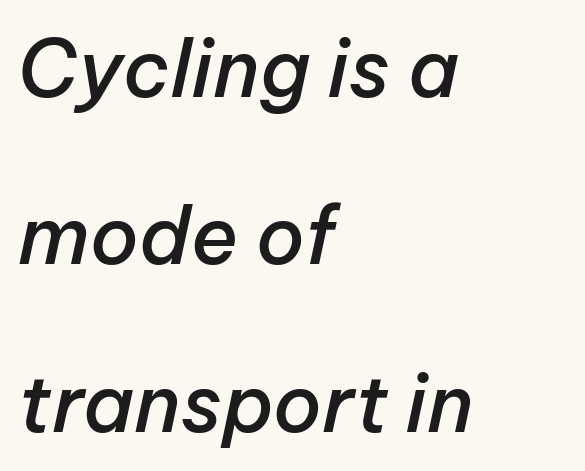
Q: Is the text bold? A: Semi-bold.
Q: Is the text italic (slanted)? A: Yes, it leans right by about 12 degrees.
Q: Is the text underlined? A: No.
Q: How is the paragraph aligned? A: Left-aligned.
Q: Is the spacing between letters normal or unusually wide? A: Normal.
Q: Is the spacing between lines tight, normal or loose? A: Loose.
Q: Width (condensed, normal, or wide)? A: Normal.
Q: Stroke contrast? A: Low.
Q: x-height? A: Medium.
Q: Monospaced? A: No.
